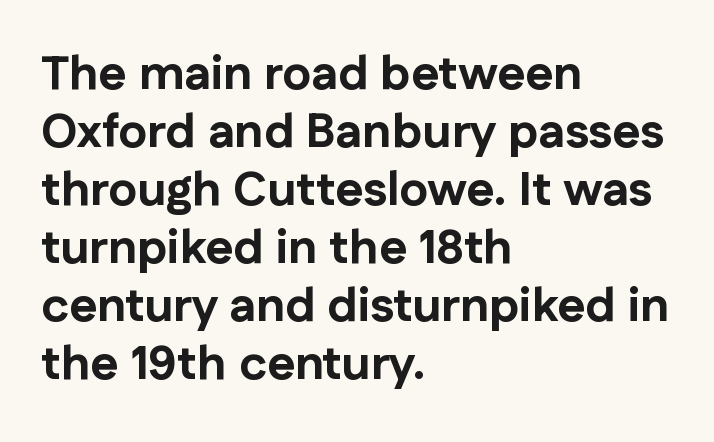
{"serif": "no", "italic": "no", "bold": "yes", "weight": "bold", "width": "normal", "stroke_contrast": "low", "x_height": "medium", "monospaced": "no", "underline": "no", "align": "left", "line_spacing_ratio": 1.21, "letter_spacing": "normal", "letter_spacing_em": 0.0, "glyph_px": 48}
